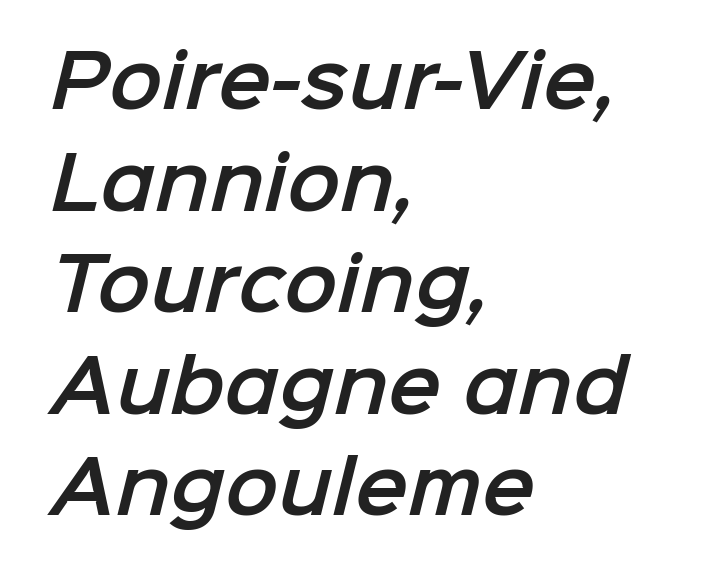
Underline: absent. A typesetter would label this face a sans. Looks like regular typesetting: each glyph gets only the width it needs. A typesetter would call this zero additional tracking. Each line starts at the same left margin while the right side varies.
